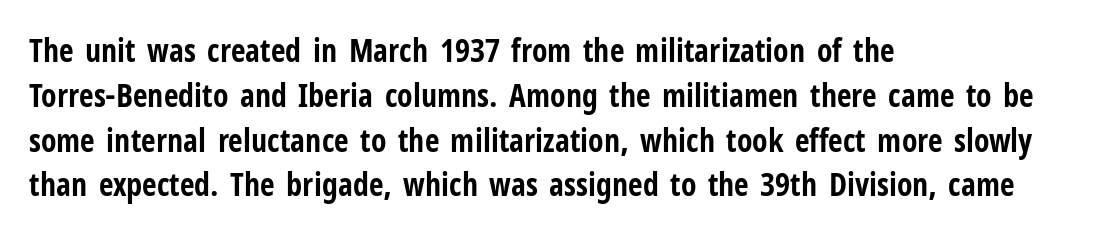
The image shows 32 px bold, condensed sans-serif type, upright; set left-aligned, normal line spacing (1.4x), normal letter spacing, not underlined; low stroke contrast and a medium x-height.
